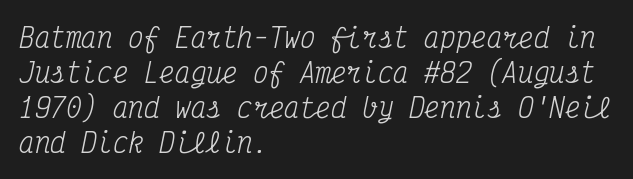
Decoration check: the copy has no underline. The rendering applies a slant to the glyphs. The letters look calm and open, with moderate or lighter stems. Which margin do the lines hug? The left one — the right edge is uneven.
